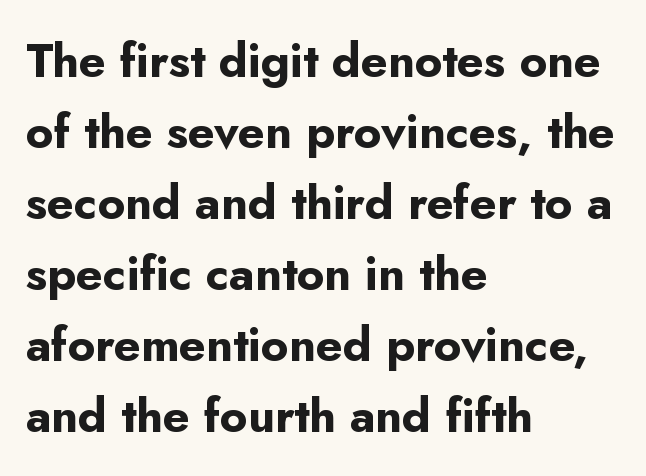
The image shows 47 px bold sans-serif type, upright; set left-aligned, normal line spacing (1.51x), normal letter spacing, not underlined; low stroke contrast and a small x-height.
